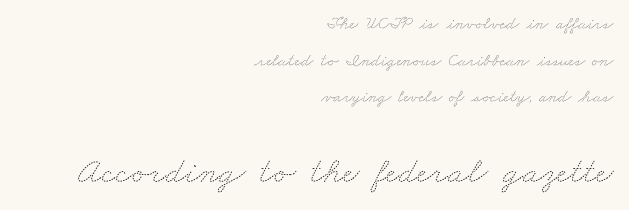
The image shows 37 px thin, wide type; set right-aligned, loose line spacing (2.04x), normal letter spacing, not underlined; the second (bottom) block is 2.06x larger; medium stroke contrast and a small x-height.
